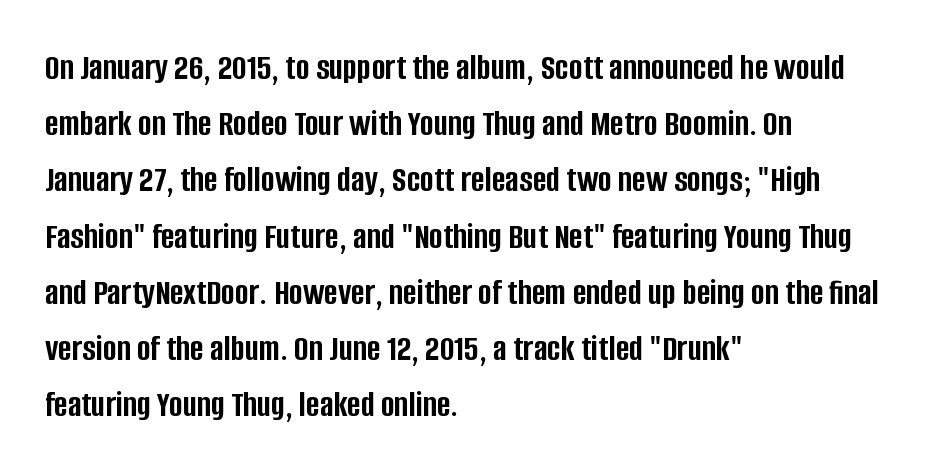
{"serif": "no", "italic": "no", "bold": "yes", "weight": "semibold", "width": "condensed", "stroke_contrast": "low", "x_height": "large", "monospaced": "no", "underline": "no", "align": "left", "line_spacing": "normal", "line_spacing_ratio": 1.52, "letter_spacing": "normal", "letter_spacing_em": 0.0, "glyph_px": 37}
